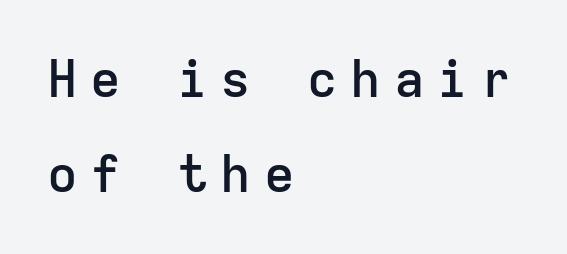
{"serif": "no", "italic": "no", "bold": "semi", "weight": "semibold", "width": "normal", "stroke_contrast": "low", "x_height": "medium", "monospaced": "yes", "underline": "no", "align": "left", "line_spacing_ratio": 1.86, "letter_spacing": "wide", "letter_spacing_em": 0.25, "glyph_px": 51}
